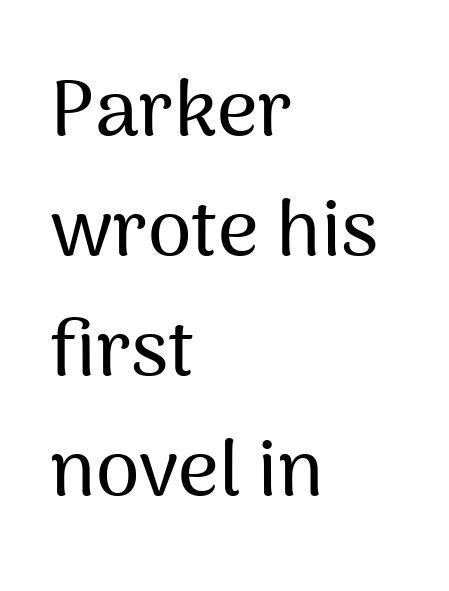
Q: Is the text italic (slanted)? A: No, it is upright.
Q: Is the typeface a serif or a sans-serif typeface? A: Sans-serif.
Q: Is the text underlined? A: No.
Q: How is the paragraph aligned? A: Left-aligned.
Q: Is the spacing between letters normal or unusually wide? A: Normal.
Q: Is the spacing between lines tight, normal or loose? A: Normal.
Q: Width (condensed, normal, or wide)? A: Normal.
Q: Stroke contrast? A: Medium.
Q: x-height? A: Medium.
Q: Monospaced? A: No.
